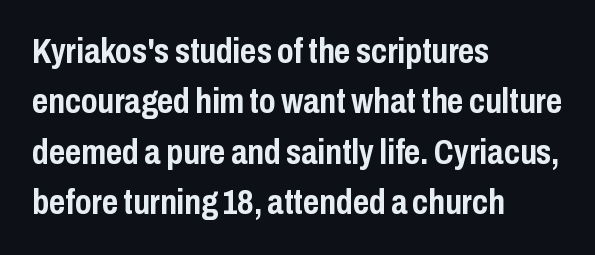
{"serif": "no", "italic": "no", "bold": "yes", "weight": "semibold", "width": "condensed", "stroke_contrast": "low", "x_height": "medium", "monospaced": "no", "underline": "no", "align": "left", "line_spacing": "normal", "line_spacing_ratio": 1.44, "letter_spacing": "normal", "letter_spacing_em": 0.0, "glyph_px": 35}
